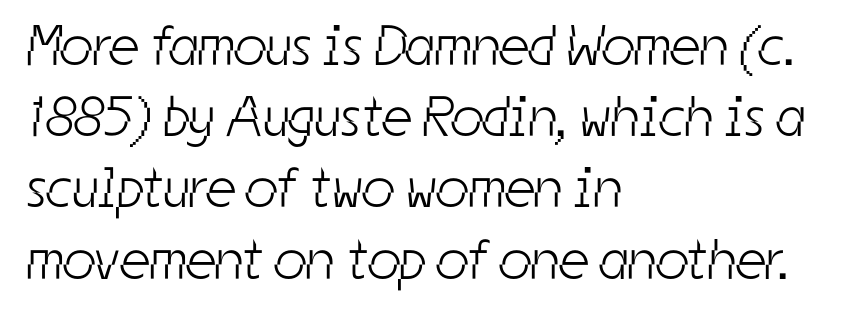
Q: Is the text bold? A: No.
Q: Is the typeface a serif or a sans-serif typeface? A: Sans-serif.
Q: Is the text underlined? A: No.
Q: How is the paragraph aligned? A: Left-aligned.
Q: Is the spacing between letters normal or unusually wide? A: Normal.
Q: Is the spacing between lines tight, normal or loose? A: Normal.
Q: Width (condensed, normal, or wide)? A: Condensed.
Q: Stroke contrast? A: Low.
Q: x-height? A: Medium.
Q: Monospaced? A: No.
